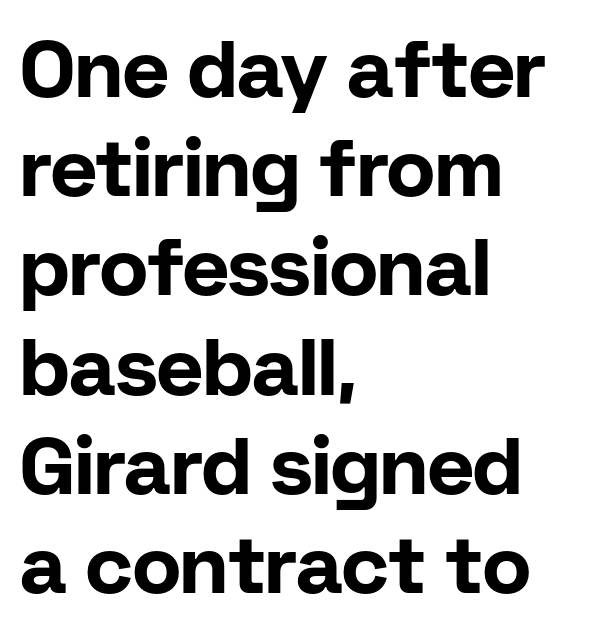
{"serif": "no", "italic": "no", "bold": "yes", "weight": "bold", "width": "normal", "stroke_contrast": "low", "x_height": "medium", "monospaced": "no", "underline": "no", "align": "left", "line_spacing_ratio": 1.24, "letter_spacing": "normal", "letter_spacing_em": 0.0, "glyph_px": 80}
